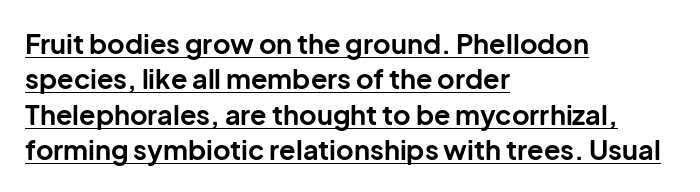
The image shows 27 px bold type, upright; set left-aligned, normal line spacing (1.31x), normal letter spacing, underlined.
